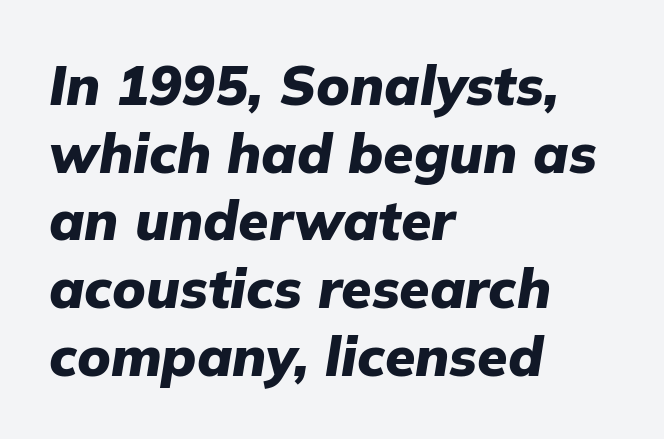
{"italic": "yes", "lean": "right", "slant_degrees": 9, "bold": "yes", "weight": "heavy", "width": "normal", "stroke_contrast": "low", "x_height": "medium", "monospaced": "no", "underline": "no", "align": "left", "line_spacing_ratio": 1.23, "letter_spacing": "normal", "letter_spacing_em": 0.0, "glyph_px": 55}
